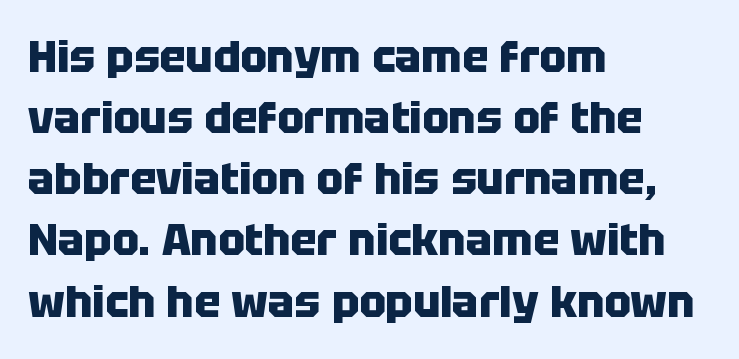
Q: Is the text bold? A: Yes.
Q: Is the text italic (slanted)? A: No, it is upright.
Q: Is the typeface a serif or a sans-serif typeface? A: Sans-serif.
Q: Is the text underlined? A: No.
Q: How is the paragraph aligned? A: Left-aligned.
Q: Is the spacing between letters normal or unusually wide? A: Normal.
Q: Is the spacing between lines tight, normal or loose? A: Normal.
Q: Width (condensed, normal, or wide)? A: Normal.
Q: Stroke contrast? A: Low.
Q: x-height? A: Large.
Q: Monospaced? A: No.
